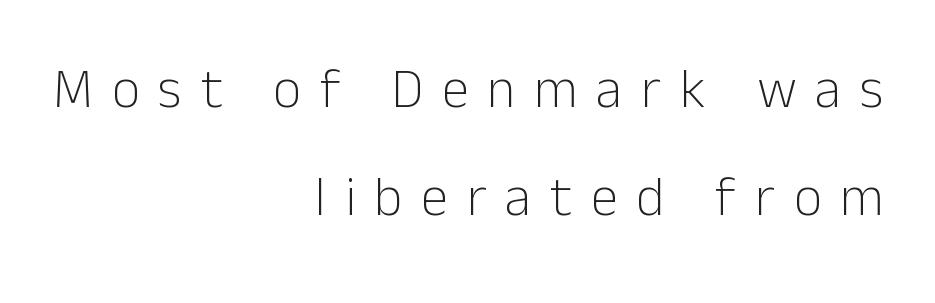
Q: Is the text bold? A: No.
Q: Is the text italic (slanted)? A: No, it is upright.
Q: Is the typeface a serif or a sans-serif typeface? A: Sans-serif.
Q: Is the text underlined? A: No.
Q: How is the paragraph aligned? A: Right-aligned.
Q: Is the spacing between letters normal or unusually wide? A: Unusually wide.
Q: Is the spacing between lines tight, normal or loose? A: Loose.
Q: Width (condensed, normal, or wide)? A: Normal.
Q: Stroke contrast? A: Low.
Q: x-height? A: Medium.
Q: Monospaced? A: No.
